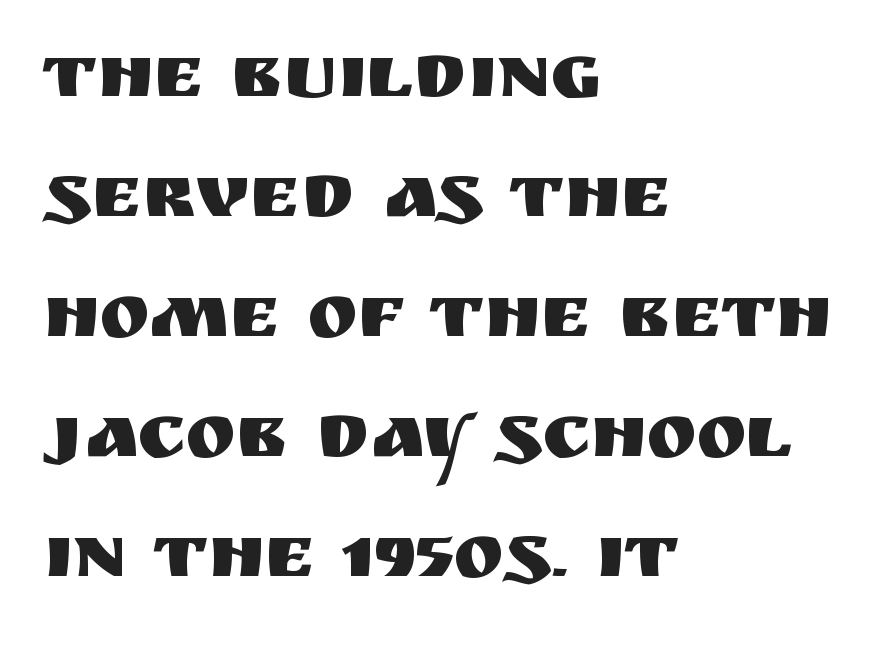
The image shows 76 px sans-serif type, upright; set left-aligned, normal line spacing (1.58x), normal letter spacing, not underlined; medium stroke contrast and a large x-height.
